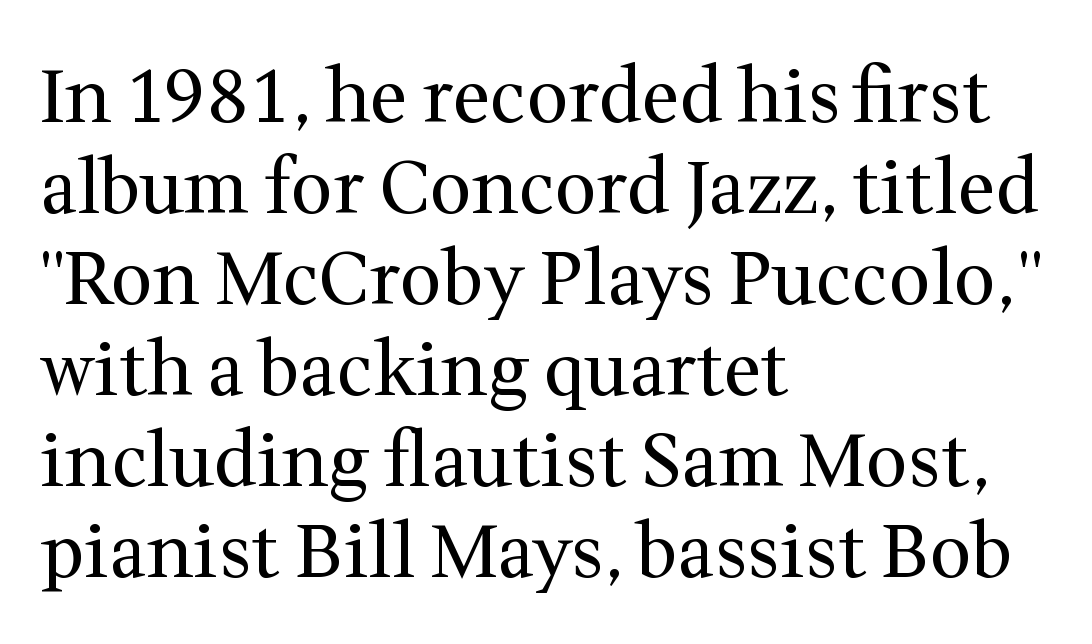
{"serif": "yes", "italic": "no", "bold": "no", "weight": "regular", "width": "normal", "stroke_contrast": "medium", "x_height": "medium", "monospaced": "no", "underline": "no", "align": "left", "line_spacing_ratio": 1.23, "letter_spacing": "normal", "letter_spacing_em": 0.0, "glyph_px": 74}
